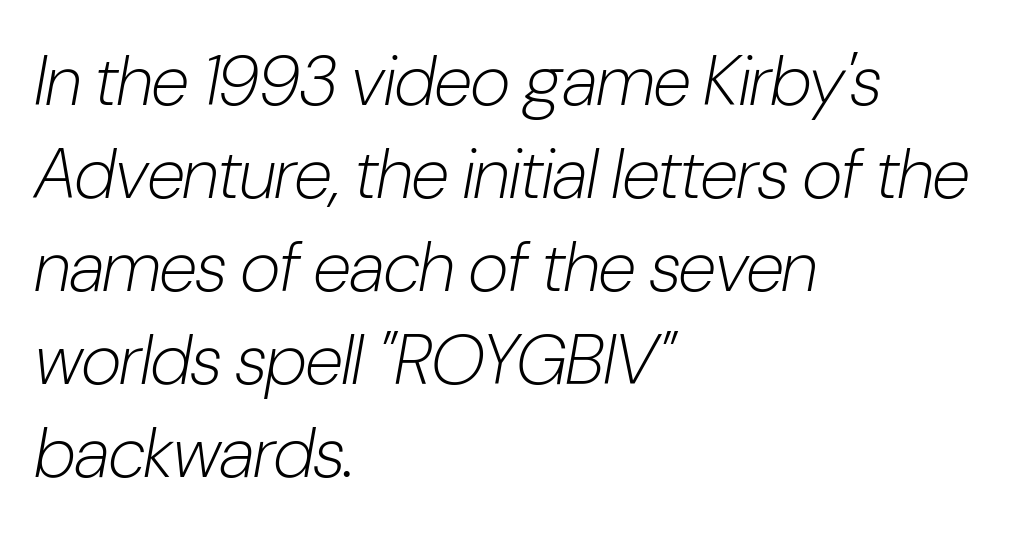
Q: Is the text bold? A: No.
Q: Is the text italic (slanted)? A: Yes, it leans right by about 10 degrees.
Q: Is the text underlined? A: No.
Q: How is the paragraph aligned? A: Left-aligned.
Q: Is the spacing between letters normal or unusually wide? A: Normal.
Q: Is the spacing between lines tight, normal or loose? A: Normal.
Q: Width (condensed, normal, or wide)? A: Condensed.
Q: Stroke contrast? A: Low.
Q: x-height? A: Medium.
Q: Monospaced? A: No.
